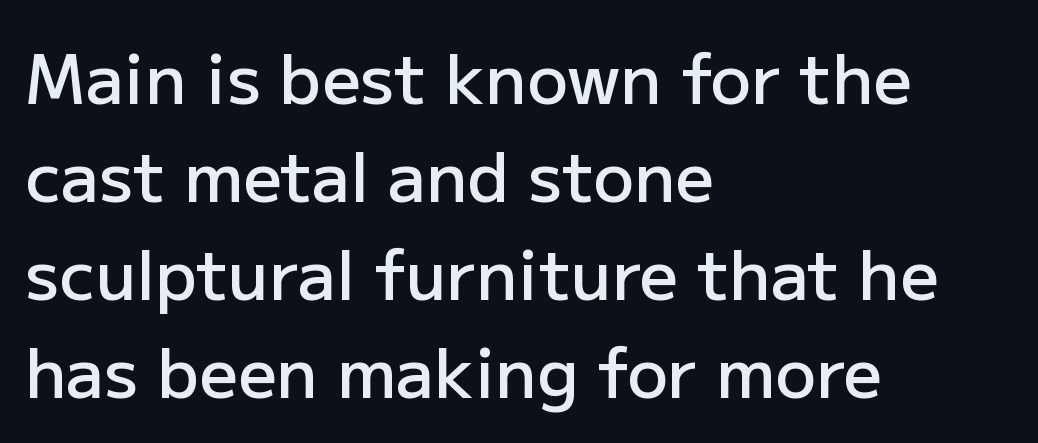
{"serif": "no", "italic": "no", "bold": "semi", "weight": "semibold", "width": "normal", "stroke_contrast": "low", "x_height": "medium", "monospaced": "no", "underline": "no", "align": "left", "line_spacing": "normal", "line_spacing_ratio": 1.44, "letter_spacing": "normal", "letter_spacing_em": 0.0, "glyph_px": 68}
